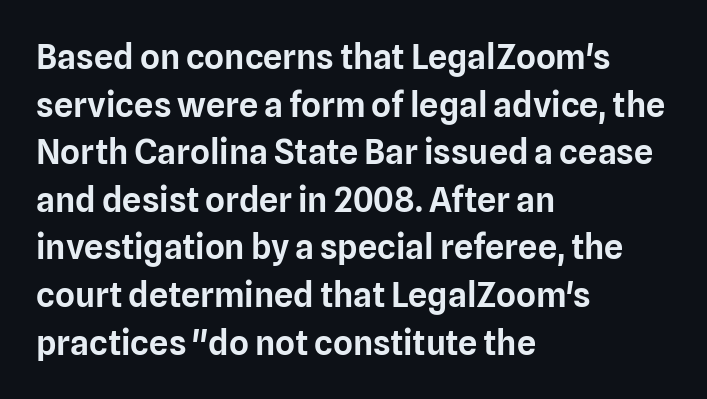
The image shows 34 px sans-serif type, upright; set left-aligned, normal line spacing (1.4x), normal letter spacing, not underlined; low stroke contrast and a medium x-height.
